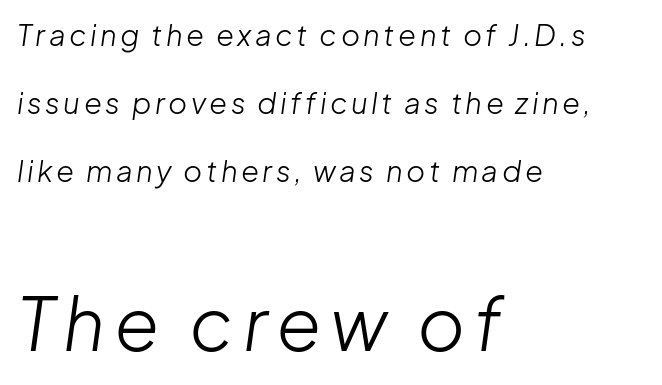
Line starts are locked; line ends wander. Unbolded letterforms with no extra heft. Varying glyph widths throughout — classic text-font behaviour. You could fit nearly another row in the gap between these rows. Type size steps up from the first block to the second.
